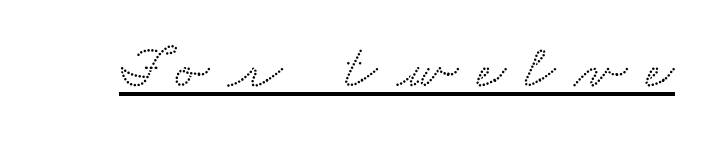
The face used here is seriffed, in the tradition of book romans. Emphasis is given by a line drawn under the lettering. Each letter keeps its own natural width here, so spacing adapts to shape. The face used here is rendered with a markedly widened letterfit.
